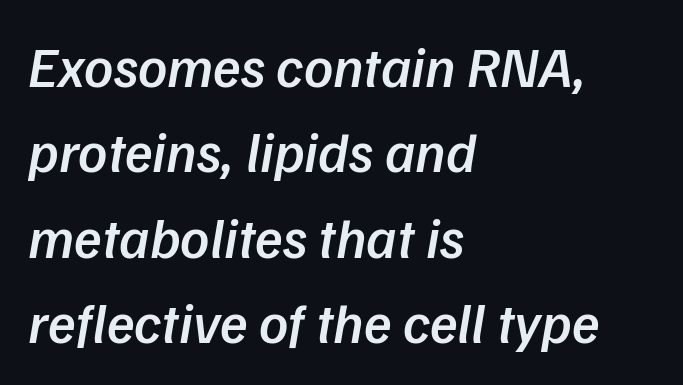
The image shows 57 px semibold sans-serif type; set left-aligned, normal line spacing (1.5x), normal letter spacing, not underlined; low stroke contrast and a medium x-height.
